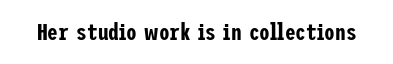
The image shows 24 px text type, upright; set normal letter spacing, not underlined.
